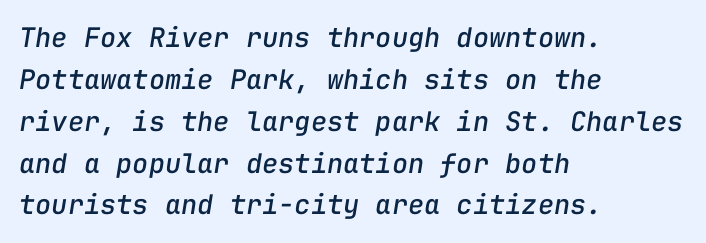
{"italic": "yes", "lean": "right", "slant_degrees": 9, "underline": "no", "align": "left", "line_spacing": "normal", "line_spacing_ratio": 1.55, "letter_spacing": "normal", "letter_spacing_em": 0.0, "glyph_px": 27}
